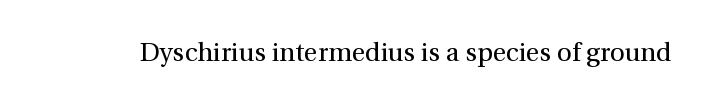
The image shows 26 px text type, upright; set normal letter spacing, not underlined.
